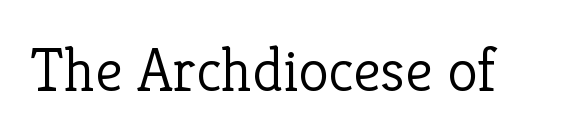
The image shows 62 px light serif type, upright; set normal letter spacing, not underlined; low stroke contrast and a medium x-height.
